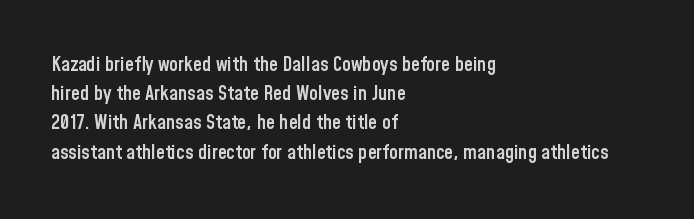
Q: Is the text bold? A: Semi-bold.
Q: Is the text italic (slanted)? A: No, it is upright.
Q: Is the text underlined? A: No.
Q: How is the paragraph aligned? A: Left-aligned.
Q: Is the spacing between letters normal or unusually wide? A: Normal.
Q: Is the spacing between lines tight, normal or loose? A: Normal.
